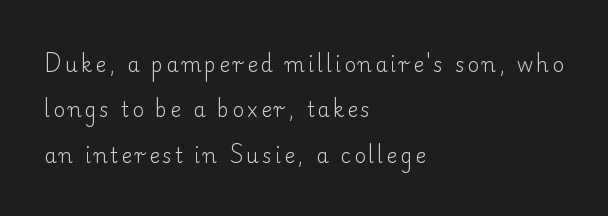
The image shows 20 px text type, upright; set left-aligned, loose line spacing (2.27x), not underlined.
